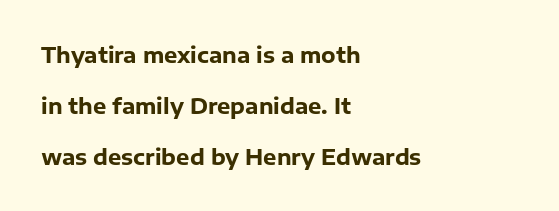
The passage shown is emphatically bold. The block of text is sparse from top to bottom, with ample space between rows. Tall strokes in this sample are plumb rather than angled. The area under the type is left untouched.
